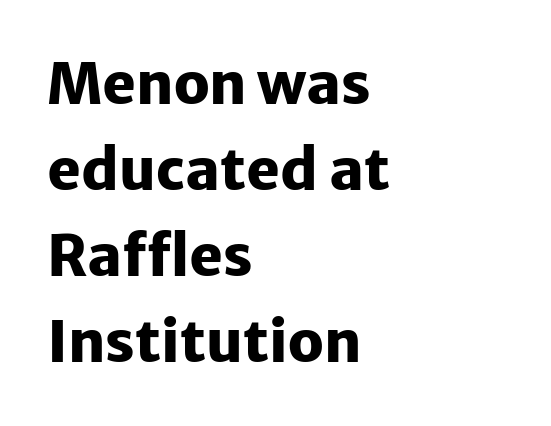
{"serif": "no", "italic": "no", "bold": "yes", "weight": "heavy", "width": "normal", "stroke_contrast": "low", "x_height": "medium", "monospaced": "no", "underline": "no", "align": "left", "line_spacing": "normal", "line_spacing_ratio": 1.51, "letter_spacing": "normal", "letter_spacing_em": 0.0, "glyph_px": 57}
